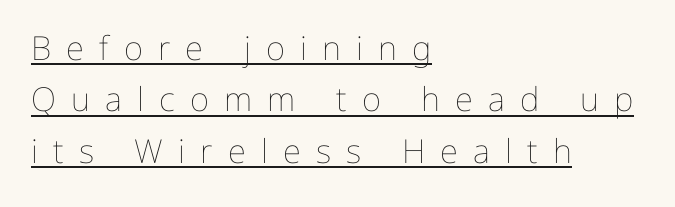
Q: Is the text bold? A: No.
Q: Is the text italic (slanted)? A: No, it is upright.
Q: Is the text underlined? A: Yes.
Q: How is the paragraph aligned? A: Left-aligned.
Q: Is the spacing between letters normal or unusually wide? A: Unusually wide.
Q: Is the spacing between lines tight, normal or loose? A: Normal.
Q: Width (condensed, normal, or wide)? A: Normal.
Q: Stroke contrast? A: Low.
Q: x-height? A: Medium.
Q: Monospaced? A: No.
